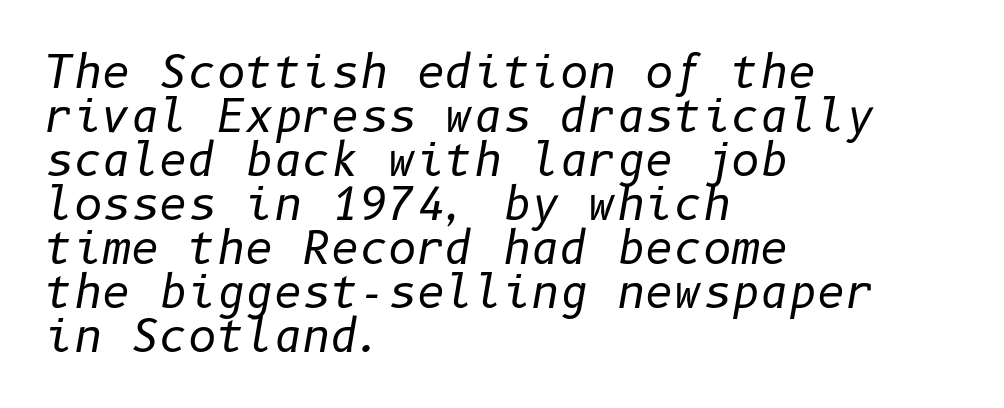
{"italic": "yes", "lean": "right", "slant_degrees": 10, "bold": "no", "weight": "regular", "width": "normal", "stroke_contrast": "low", "x_height": "medium", "underline": "no", "align": "left", "line_spacing": "tight", "line_spacing_ratio": 1.0, "letter_spacing": "normal", "letter_spacing_em": 0.0, "glyph_px": 44}
